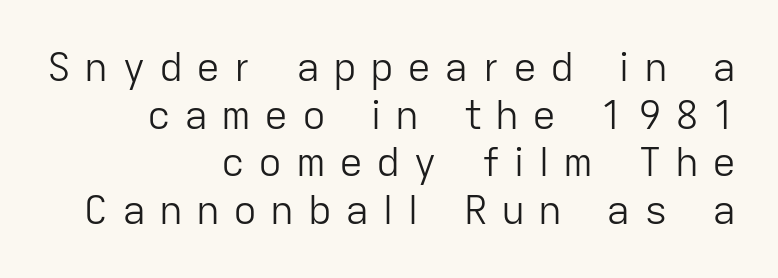
The image shows 40 px light sans-serif type, upright; set right-aligned, line spacing 1.19x, unusually wide letter spacing (+0.33 em), not underlined; low stroke contrast and a medium x-height.
